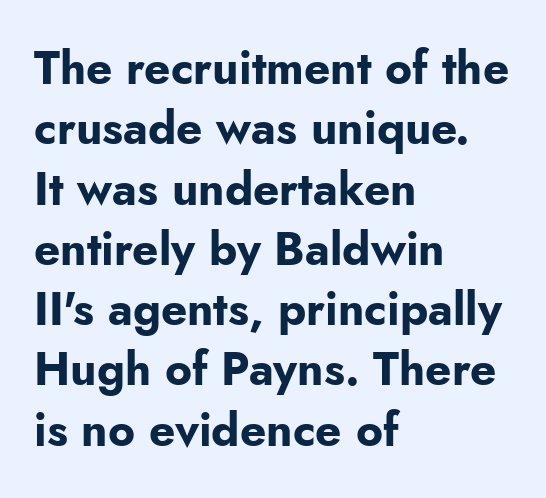
Q: Is the text bold? A: Yes.
Q: Is the text italic (slanted)? A: No, it is upright.
Q: Is the typeface a serif or a sans-serif typeface? A: Sans-serif.
Q: Is the text underlined? A: No.
Q: How is the paragraph aligned? A: Left-aligned.
Q: Is the spacing between letters normal or unusually wide? A: Normal.
Q: Is the spacing between lines tight, normal or loose? A: Normal.
Q: Width (condensed, normal, or wide)? A: Normal.
Q: Stroke contrast? A: Low.
Q: x-height? A: Small.
Q: Monospaced? A: No.
